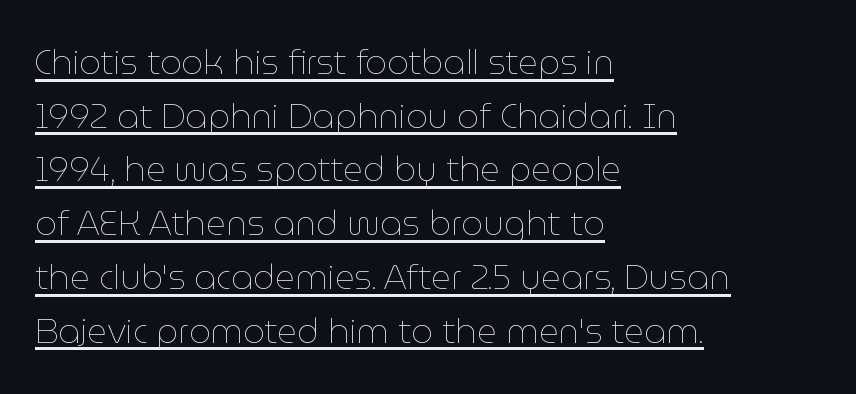
These lines were composed using upright roman letters. Line starts are locked; line ends wander. Honestly, the underline is the first thing you notice here. The face used here is proportionally spaced, like ordinary book or web type.
